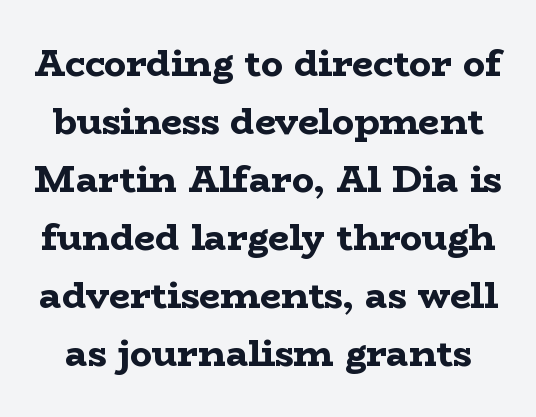
Q: Is the text bold? A: Yes.
Q: Is the text italic (slanted)? A: No, it is upright.
Q: Is the typeface a serif or a sans-serif typeface? A: Serif.
Q: Is the text underlined? A: No.
Q: Is the spacing between letters normal or unusually wide? A: Normal.
Q: Is the spacing between lines tight, normal or loose? A: Normal.
Q: Width (condensed, normal, or wide)? A: Wide.
Q: Stroke contrast? A: Low.
Q: x-height? A: Medium.
Q: Monospaced? A: No.
